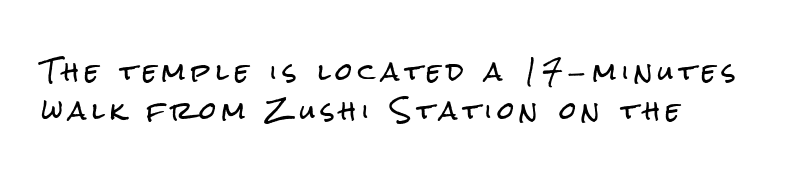
The image shows 24 px text type, upright; set left-aligned, normal line spacing (1.62x), unusually wide letter spacing (+0.24 em), not underlined.
